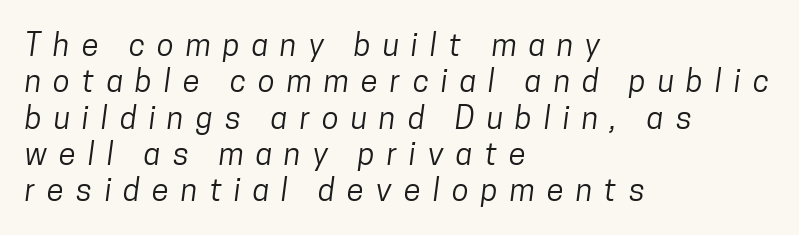
{"serif": "no", "bold": "no", "weight": "regular", "width": "condensed", "stroke_contrast": "low", "x_height": "medium", "monospaced": "no", "underline": "no", "align": "left", "line_spacing_ratio": 1.17, "letter_spacing": "wide", "letter_spacing_em": 0.39, "glyph_px": 31}
